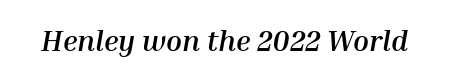
The image shows 29 px semibold type, italic (leaning right); set normal letter spacing, not underlined; medium stroke contrast and a medium x-height.
